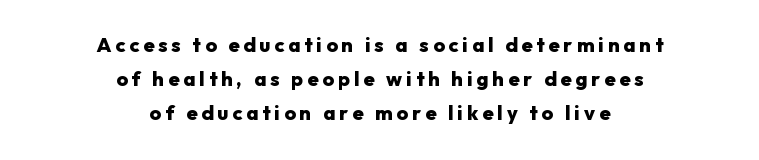
Q: Is the text bold? A: Yes.
Q: Is the text italic (slanted)? A: No, it is upright.
Q: Is the text underlined? A: No.
Q: How is the paragraph aligned? A: Centered.
Q: Is the spacing between letters normal or unusually wide? A: Unusually wide.
Q: Is the spacing between lines tight, normal or loose? A: Normal.
